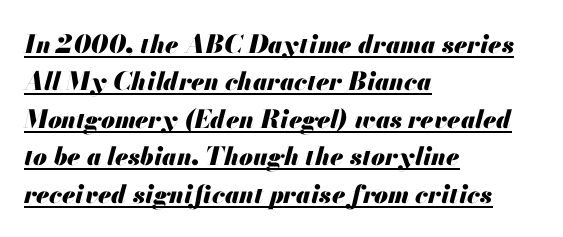
The image shows 25 px bold type, italic (leaning right); set left-aligned, normal line spacing (1.5x), normal letter spacing, underlined.
